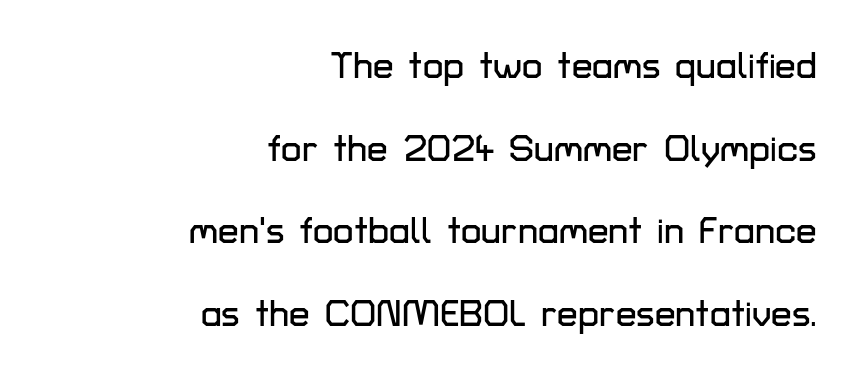
The image shows 37 px sans-serif type, upright; set right-aligned, loose line spacing (2.23x), normal letter spacing, not underlined; low stroke contrast and a medium x-height.
